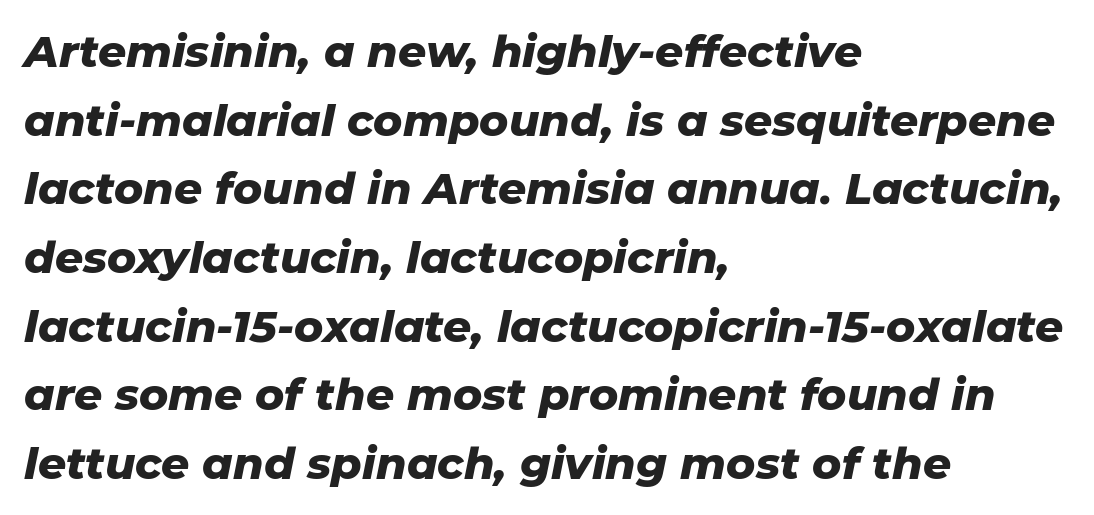
Slanted lettering throughout. Weight check: bold — yes, fully. One glance says typical: line gaps are just what's usual. Character widths vary here, with narrow letters taking less room than wide ones. Glyph-to-glyph distance matches everyday printed text.
